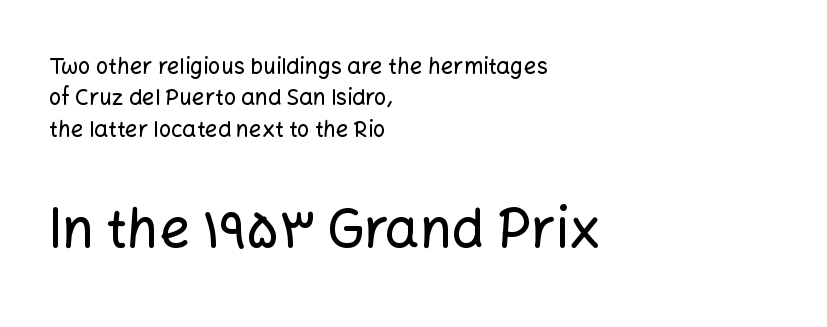
The image shows 54 px sans-serif type, upright; set left-aligned, normal line spacing (1.43x), normal letter spacing, not underlined; the second (bottom) block is 2.45x larger; low stroke contrast and a medium x-height.
